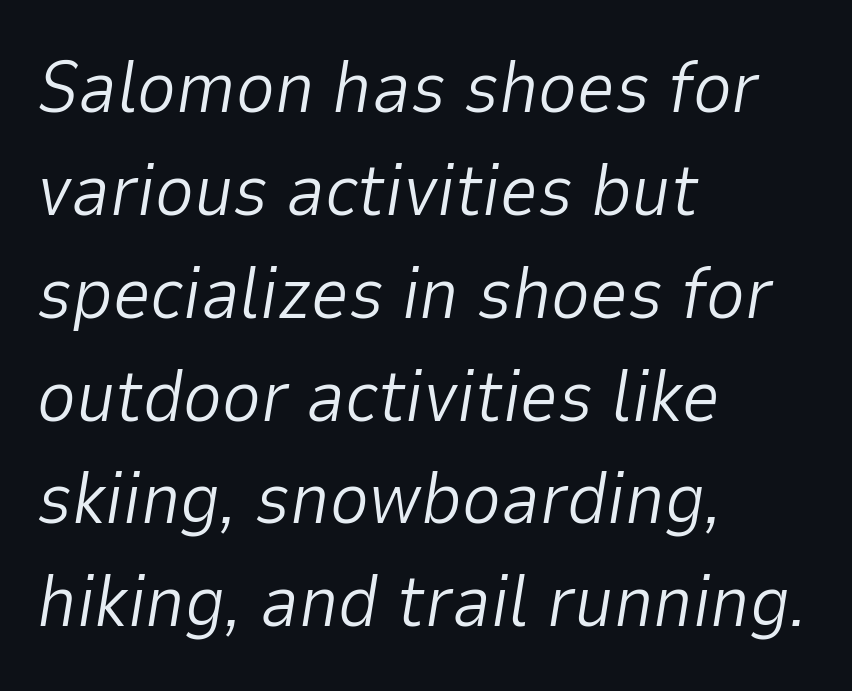
Character widths vary here, with narrow letters taking less room than wide ones. Underlining? Definitely not there. Here the glyphs are tracked normally, forming tight word shapes. Successive baselines arrive at the customary interval. No chunkiness to these letters — they're not bold.
